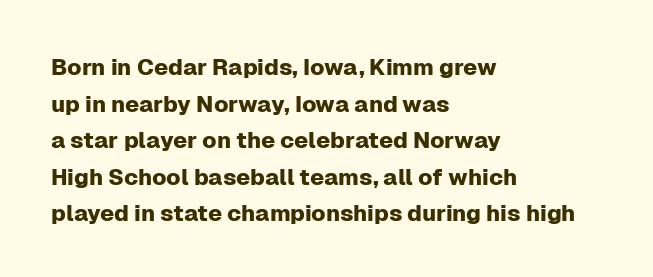
Rendered with straight, roman letterforms. Notice how the passage keeps a crisp vertical edge on the left only. A typesetter would call this leading conventional body-copy spacing. Is the letter spacing exaggerated? No — it looks like the ordinary default.
